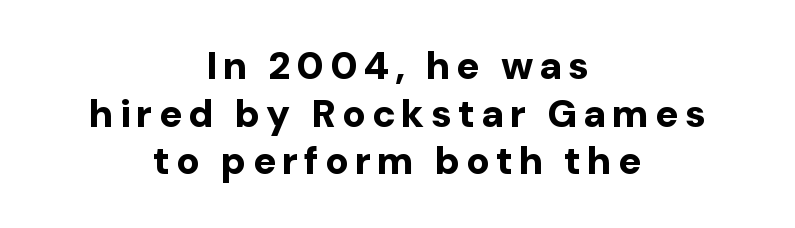
The image shows 39 px bold sans-serif type, upright; set centered, line spacing 1.22x, not underlined; low stroke contrast and a medium x-height.
